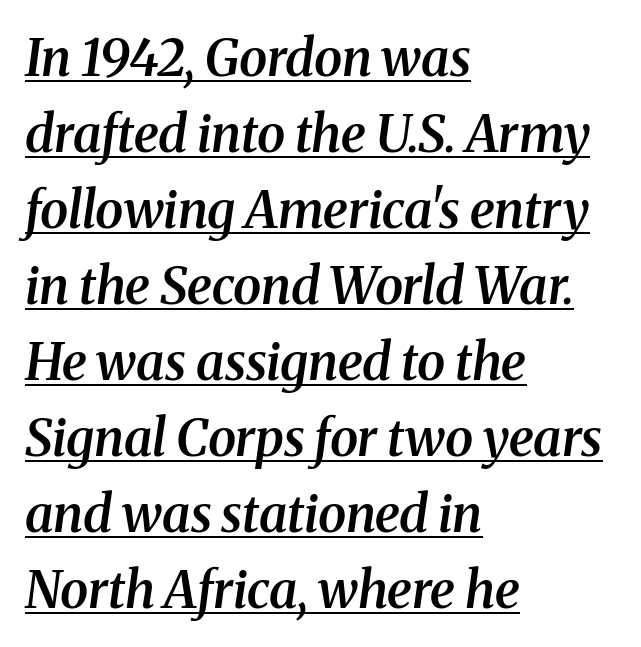
The image shows 51 px semibold serif type, italic (leaning right); set left-aligned, normal line spacing (1.49x), normal letter spacing, underlined; medium stroke contrast and a medium x-height.
